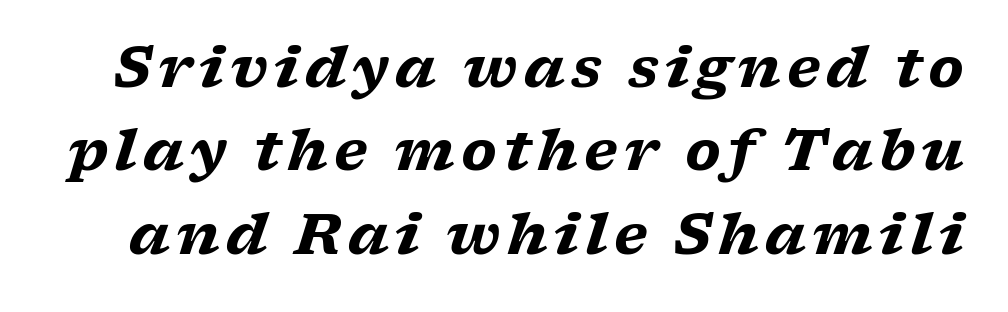
Looking at the ascenders, they clearly lean. Font category for this specimen: serif. Underlining? Definitely not there. Here the designer chose a conventional face with non-uniform glyph widths. Heft: maximum for text — a bold.
